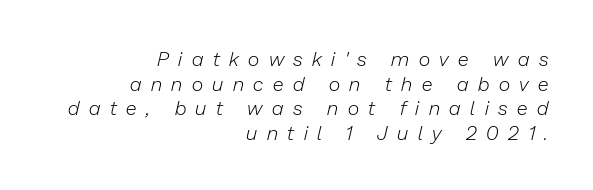
Does the copy run flush right? Yes — the right margin is perfectly even. The strokes are not fattened; the text isn't bold. The typography opts for an oblique posture over an upright one. The rendering inserts visible extra space after every character. This rendering features lettering with no underline.
